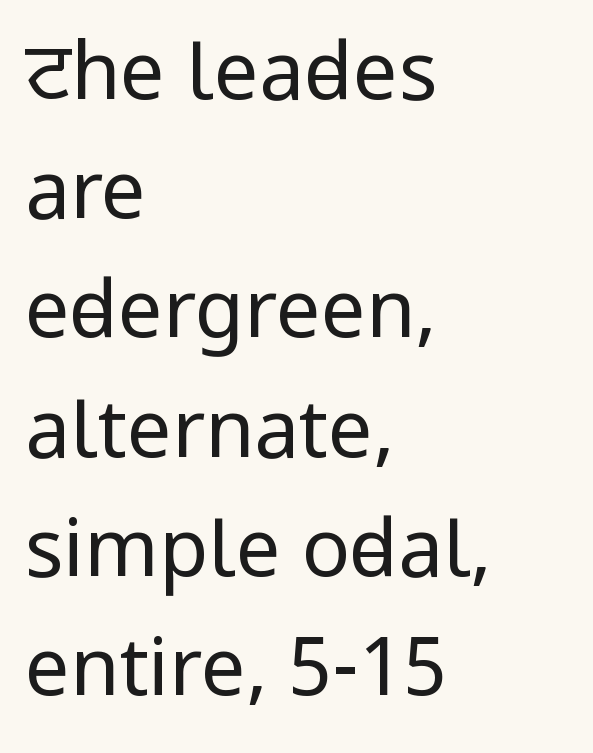
The image shows 80 px regular-weight, condensed sans-serif type, upright; set left-aligned, normal line spacing (1.49x), normal letter spacing, not underlined; low stroke contrast and a large x-height.
